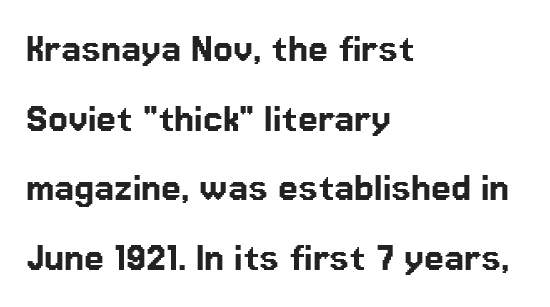
This sample has the flowing, uneven cadence of proportional lettering. Typographically, this falls in the sans-serif category. Regular leading. The axis of the letterforms is exactly vertical. The text block is weighted toward the left margin, trailing off unevenly rightward. A typesetter would call this zero additional tracking.
